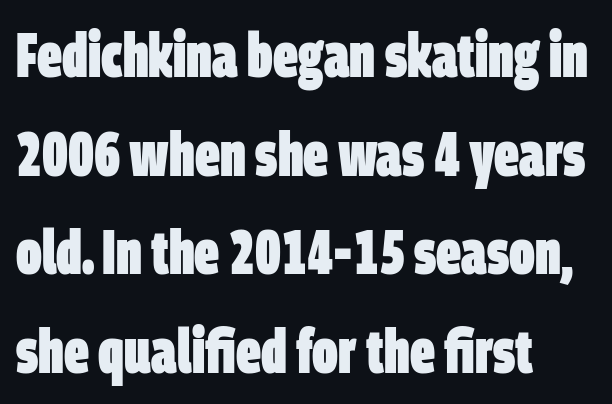
Q: Is the text bold? A: Yes.
Q: Is the typeface a serif or a sans-serif typeface? A: Sans-serif.
Q: Is the text underlined? A: No.
Q: How is the paragraph aligned? A: Left-aligned.
Q: Is the spacing between letters normal or unusually wide? A: Normal.
Q: Is the spacing between lines tight, normal or loose? A: Normal.
Q: Width (condensed, normal, or wide)? A: Condensed.
Q: Stroke contrast? A: Low.
Q: x-height? A: Large.
Q: Monospaced? A: No.
